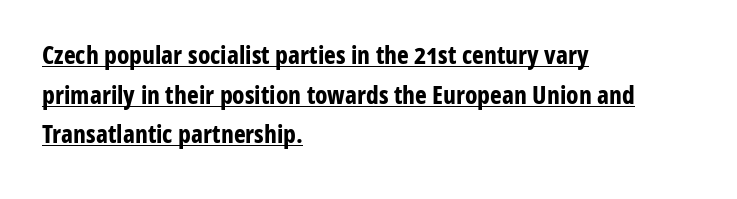
Default kerning and tracking; the words read as compact shapes. Each line of the rendering has a horizontal stroke beneath the glyphs. The leading is moderate, giving the passage an even texture. Every stem runs plumb, perpendicular to the baseline. Bold? Absolutely — the strokes are thick and heavy. Horizontal alignment here is leftward, the default for most running prose.
